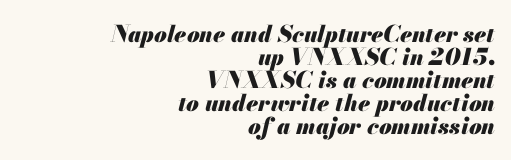
The image shows 23 px bold type, italic (leaning right); set right-aligned, tight line spacing (1.0x), normal letter spacing, not underlined.
